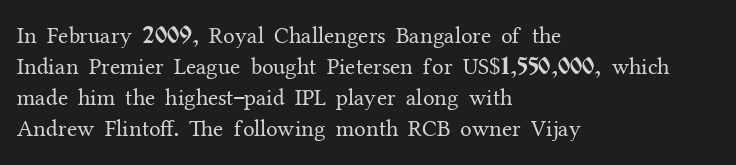
{"italic": "no", "bold": "no", "underline": "no", "align": "left", "line_spacing": "normal", "line_spacing_ratio": 1.35, "letter_spacing": "normal", "letter_spacing_em": 0.0, "glyph_px": 23}
